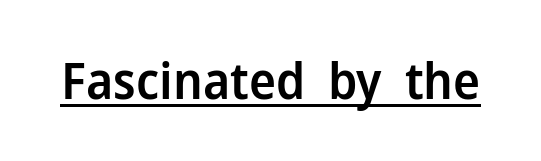
The image shows 51 px semibold sans-serif type, upright; set normal letter spacing, underlined; low stroke contrast and a medium x-height.
